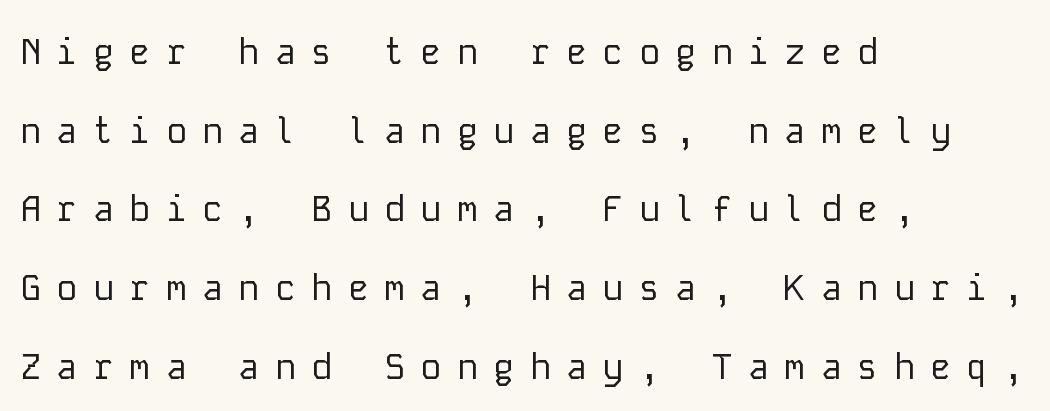
Q: Is the text bold? A: No.
Q: Is the text italic (slanted)? A: No, it is upright.
Q: Is the typeface a serif or a sans-serif typeface? A: Sans-serif.
Q: Is the text underlined? A: No.
Q: How is the paragraph aligned? A: Left-aligned.
Q: Is the spacing between letters normal or unusually wide? A: Unusually wide.
Q: Is the spacing between lines tight, normal or loose? A: Loose.
Q: Width (condensed, normal, or wide)? A: Normal.
Q: Stroke contrast? A: Low.
Q: x-height? A: Medium.
Q: Monospaced? A: Yes.
